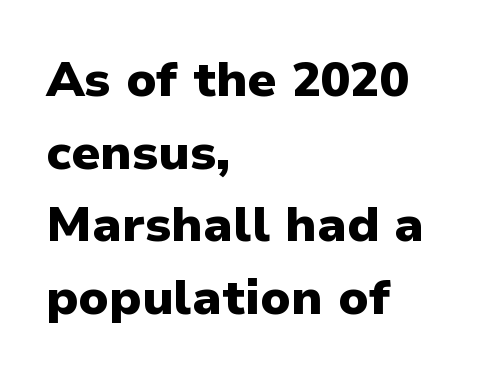
{"serif": "no", "italic": "no", "bold": "yes", "weight": "heavy", "width": "normal", "stroke_contrast": "low", "x_height": "medium", "monospaced": "no", "underline": "no", "align": "left", "line_spacing": "normal", "line_spacing_ratio": 1.48, "letter_spacing": "normal", "letter_spacing_em": 0.0, "glyph_px": 49}
